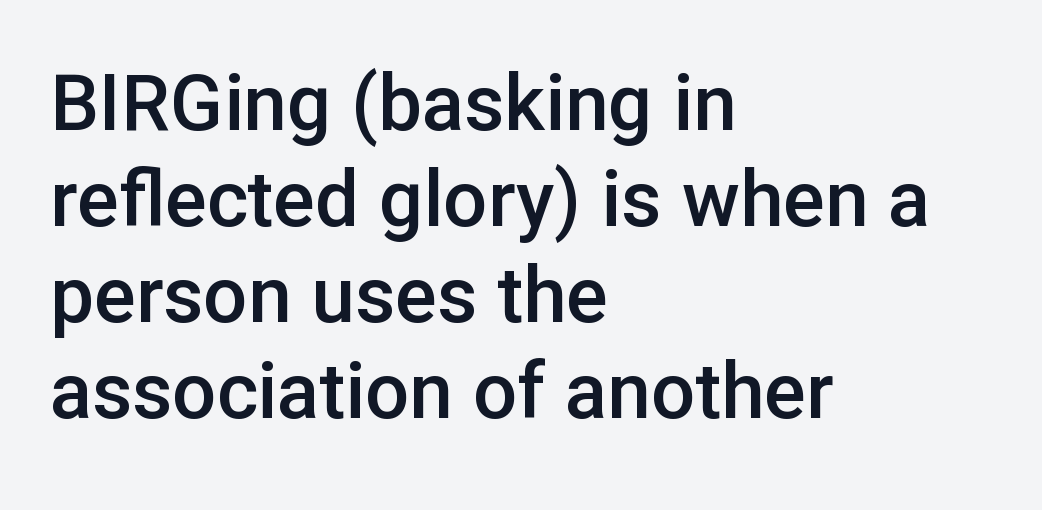
Every stem runs plumb, perpendicular to the baseline. Weight: semibold (demi). Line starts are locked; line ends wander. This sample has the flowing, uneven cadence of proportional lettering. Check where the strokes stop: nothing finishes them off — pure sans.
